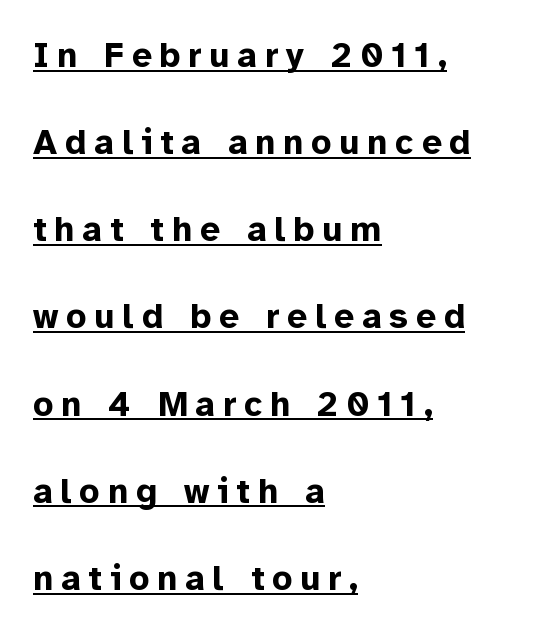
Q: Is the text bold? A: Yes.
Q: Is the text italic (slanted)? A: No, it is upright.
Q: Is the typeface a serif or a sans-serif typeface? A: Sans-serif.
Q: Is the text underlined? A: Yes.
Q: How is the paragraph aligned? A: Left-aligned.
Q: Is the spacing between letters normal or unusually wide? A: Unusually wide.
Q: Is the spacing between lines tight, normal or loose? A: Loose.
Q: Width (condensed, normal, or wide)? A: Normal.
Q: Stroke contrast? A: Low.
Q: x-height? A: Medium.
Q: Monospaced? A: No.
